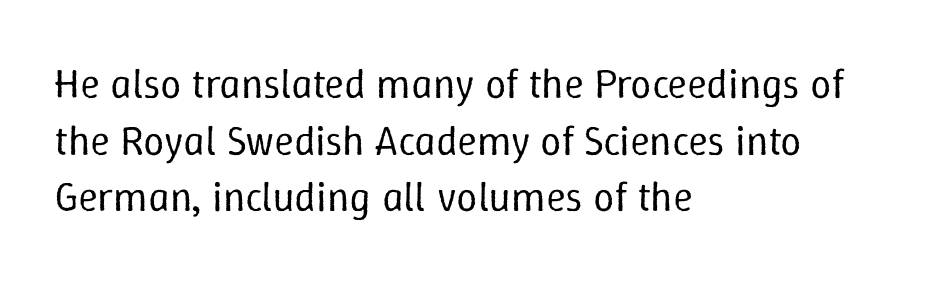
Q: Is the text bold? A: No.
Q: Is the text italic (slanted)? A: No, it is upright.
Q: Is the text underlined? A: No.
Q: How is the paragraph aligned? A: Left-aligned.
Q: Is the spacing between letters normal or unusually wide? A: Normal.
Q: Is the spacing between lines tight, normal or loose? A: Normal.
Q: Width (condensed, normal, or wide)? A: Normal.
Q: Stroke contrast? A: Low.
Q: x-height? A: Medium.
Q: Monospaced? A: No.
